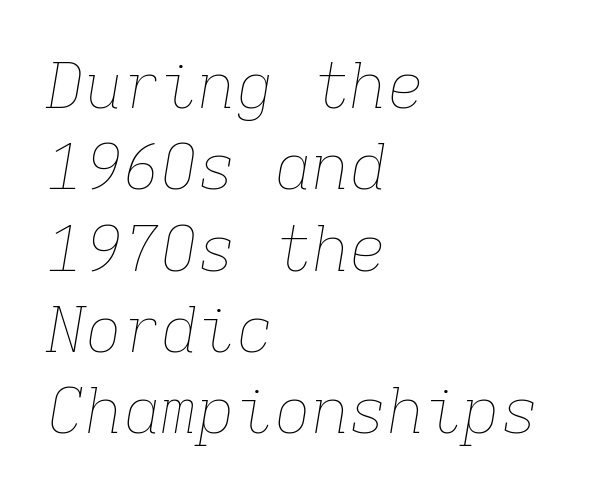
The image shows 63 px thin type, italic (leaning right), monospaced; set left-aligned, normal line spacing (1.29x), normal letter spacing, not underlined; low stroke contrast and a medium x-height.
